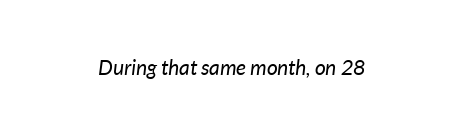
The image shows 21 px text type, italic (leaning right); set normal letter spacing, not underlined.
